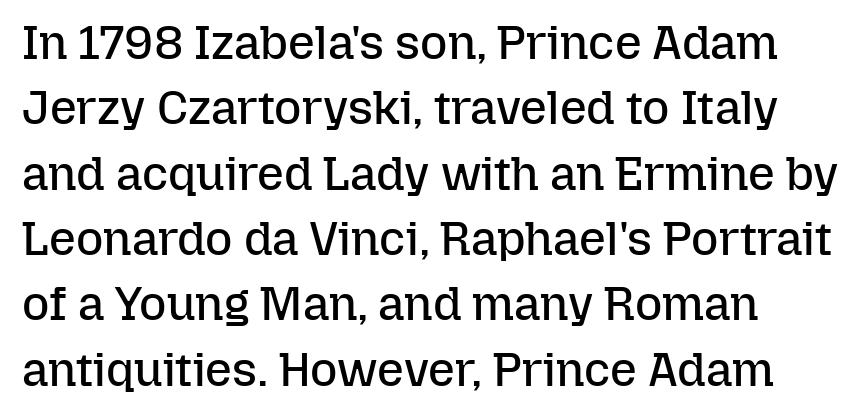
The image shows 47 px regular-weight type, upright; set left-aligned, normal line spacing (1.39x), normal letter spacing, not underlined; low stroke contrast and a medium x-height.
